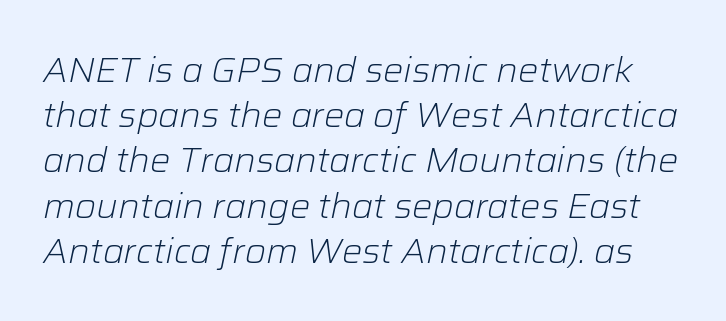
The image shows 34 px light type, italic (leaning right); set normal line spacing (1.33x), normal letter spacing, not underlined; low stroke contrast and a medium x-height.
